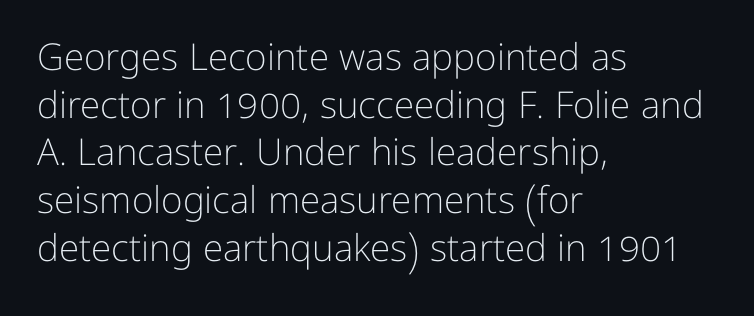
The image shows 37 px light sans-serif type, upright; set left-aligned, normal line spacing (1.29x), normal letter spacing, not underlined; low stroke contrast and a medium x-height.
